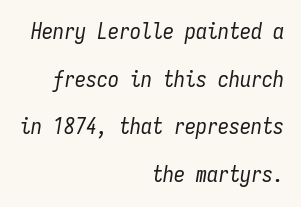
Decoration check: the copy has no underline. Baseline-to-baseline distance is far greater than the letter height. Glyph-to-glyph distance matches everyday printed text. No extra ink here — the face is not bold.
